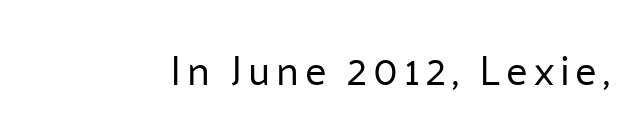
Q: Is the text bold? A: No.
Q: Is the text italic (slanted)? A: No, it is upright.
Q: Is the typeface a serif or a sans-serif typeface? A: Sans-serif.
Q: Is the text underlined? A: No.
Q: Width (condensed, normal, or wide)? A: Normal.
Q: Stroke contrast? A: Low.
Q: x-height? A: Medium.
Q: Monospaced? A: No.
